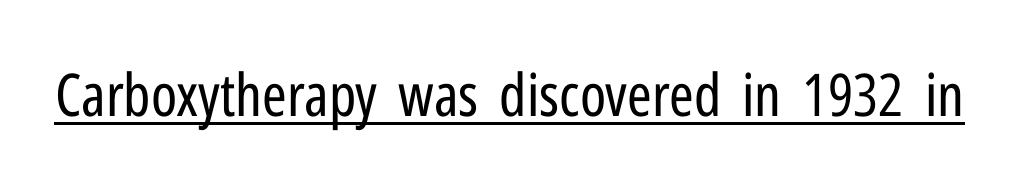
Look at the bottom of the vertical strokes: they stop flat, with no serifs. Here the glyphs are tracked normally, forming tight word shapes. No heavy texture on the line: the type isn't bold. Varying glyph widths throughout — classic text-font behaviour. The sample's only ornament is a line tracing under the words. This is roman type, the default non-slanted kind.
